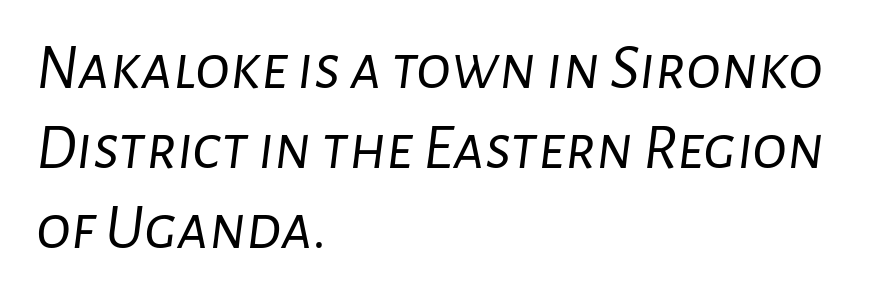
The image shows 65 px light type, italic (leaning right); set left-aligned, line spacing 1.23x, normal letter spacing, not underlined; low stroke contrast and a medium x-height.
